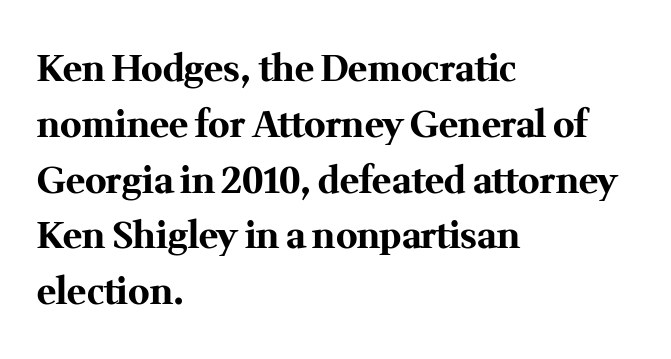
{"serif": "yes", "italic": "no", "bold": "yes", "weight": "bold", "width": "normal", "stroke_contrast": "medium", "x_height": "medium", "monospaced": "no", "underline": "no", "align": "left", "line_spacing": "normal", "line_spacing_ratio": 1.55, "letter_spacing": "normal", "letter_spacing_em": 0.0, "glyph_px": 36}
